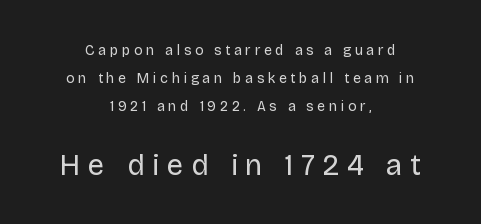
The image shows 29 px regular-weight sans-serif type, upright; set centered, loose line spacing (1.99x), unusually wide letter spacing (+0.26 em), not underlined; the second (bottom) block is 2.07x larger; low stroke contrast and a large x-height.
